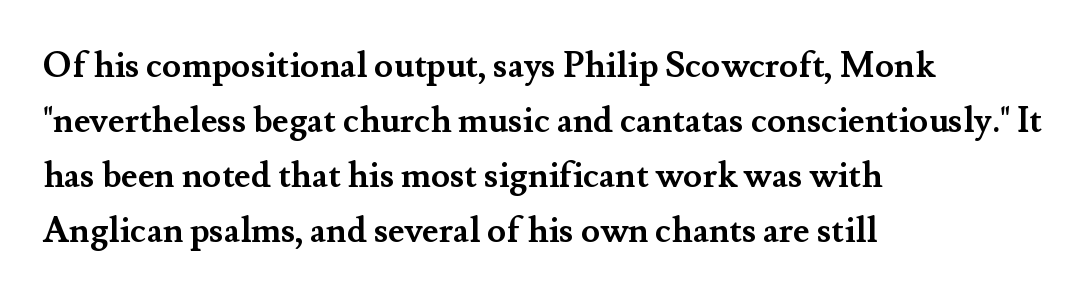
{"serif": "yes", "italic": "no", "bold": "yes", "weight": "semibold", "width": "normal", "stroke_contrast": "medium", "x_height": "small", "monospaced": "no", "underline": "no", "align": "left", "line_spacing": "normal", "line_spacing_ratio": 1.57, "letter_spacing": "normal", "letter_spacing_em": 0.0, "glyph_px": 35}
